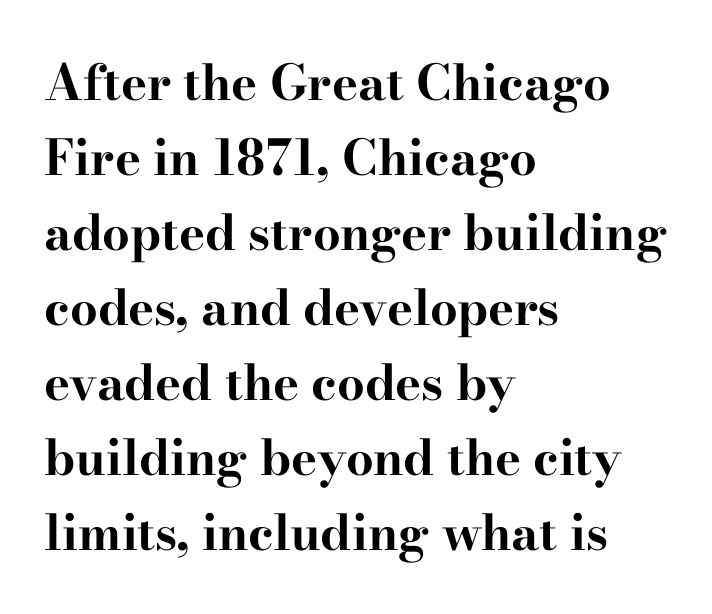
Q: Is the text bold? A: Yes.
Q: Is the text italic (slanted)? A: No, it is upright.
Q: Is the typeface a serif or a sans-serif typeface? A: Serif.
Q: Is the text underlined? A: No.
Q: How is the paragraph aligned? A: Left-aligned.
Q: Is the spacing between letters normal or unusually wide? A: Normal.
Q: Is the spacing between lines tight, normal or loose? A: Normal.
Q: Width (condensed, normal, or wide)? A: Wide.
Q: Stroke contrast? A: High.
Q: x-height? A: Small.
Q: Monospaced? A: No.
